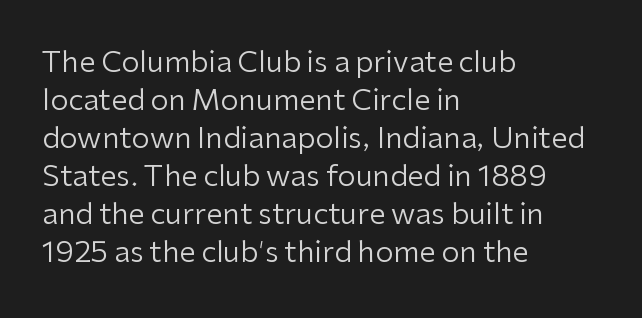
The image shows 29 px regular-weight sans-serif type, upright; set left-aligned, normal line spacing (1.31x), normal letter spacing, not underlined; low stroke contrast and a medium x-height.
